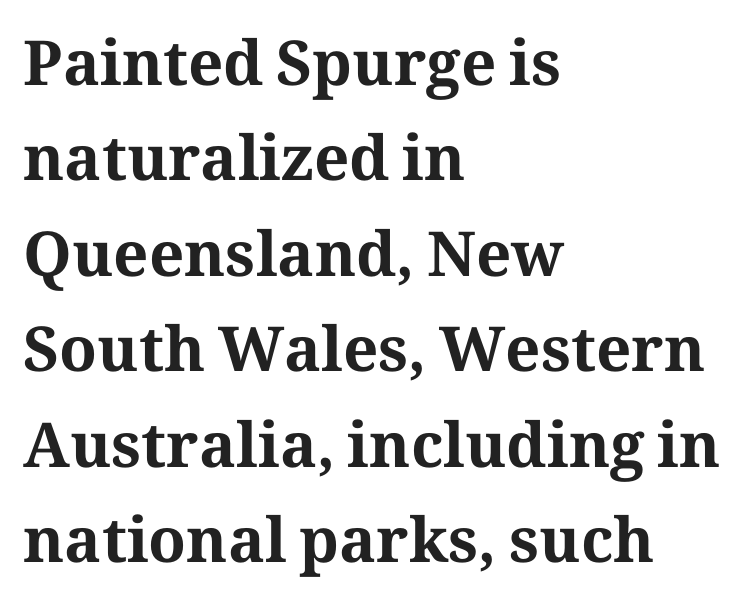
The image shows 62 px bold serif type, upright; set left-aligned, normal line spacing (1.54x), normal letter spacing, not underlined; medium stroke contrast and a medium x-height.
